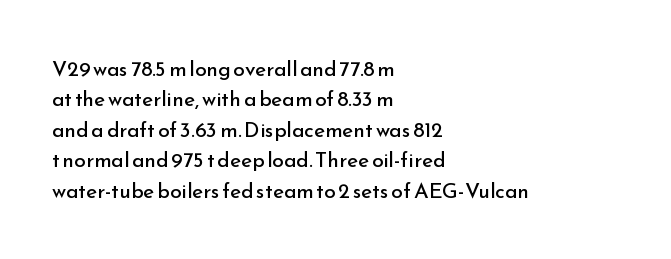
Letter spacing: default. Ink coverage per letter is moderate at most. The rag falls on the right side of this text block. Descenders are the only things crossing below the line. This block has exactly the height ordinary leading produces. This is the regular roman posture of the typeface.
